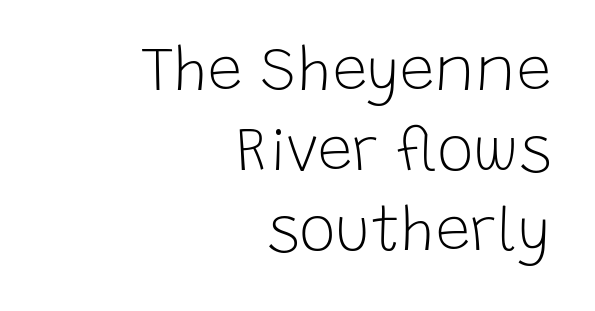
The image shows 62 px light sans-serif type, upright; set right-aligned, normal line spacing (1.29x), normal letter spacing, not underlined; low stroke contrast and a large x-height.
